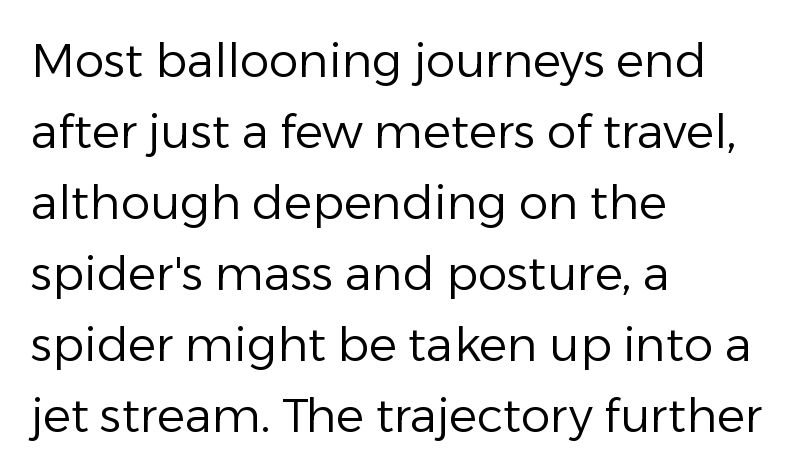
{"serif": "no", "italic": "no", "bold": "no", "weight": "regular", "width": "normal", "stroke_contrast": "low", "x_height": "medium", "monospaced": "no", "underline": "no", "align": "left", "line_spacing": "normal", "line_spacing_ratio": 1.51, "letter_spacing": "normal", "letter_spacing_em": 0.0, "glyph_px": 47}
